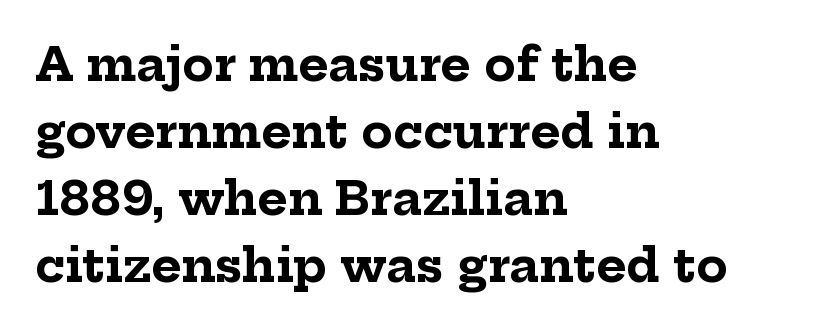
The image shows 46 px bold serif type, upright; set left-aligned, normal line spacing (1.46x), normal letter spacing, not underlined; low stroke contrast and a medium x-height.
